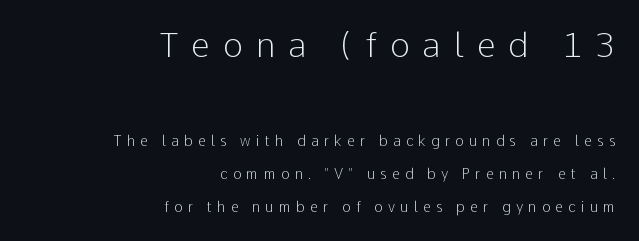
The image shows 34 px light sans-serif type, upright; set right-aligned, loose line spacing (2.37x), unusually wide letter spacing (+0.38 em), not underlined; the first (top) block is 2.43x larger; low stroke contrast and a medium x-height.
